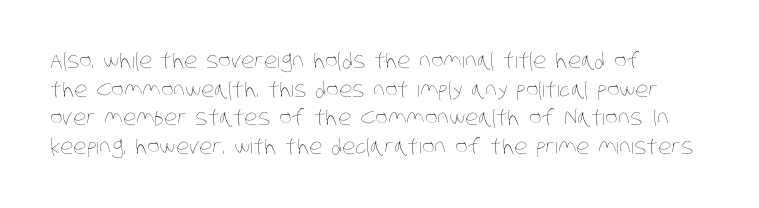
The designer left line spacing at the default. A typesetter would call this zero additional tracking. Nothing heavy about these letters — not bold at all. The passage is arranged the way most books set body copy — flush left.
